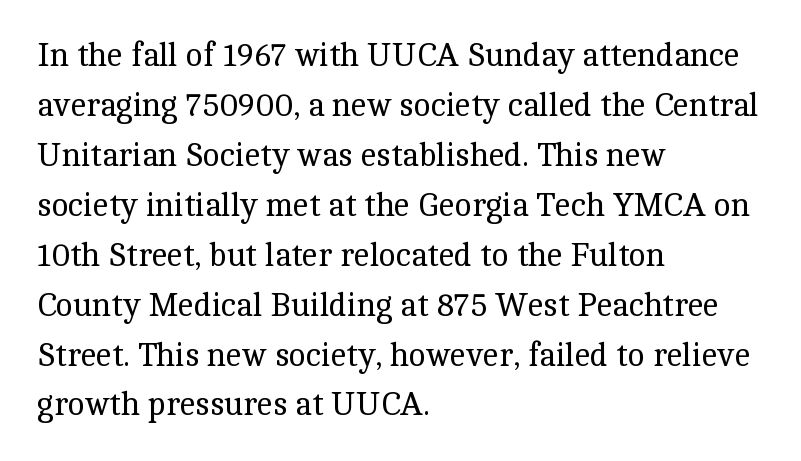
Each letter's strokes conclude with small projecting serifs. No extra tracking has been applied to these lines. Proportional: the letters do not fall into vertical columns. Compared with a centered layout, this one pins lines to the left instead. This rendering features lettering with no underline. Normally led — the rows are evenly, conventionally spaced.
